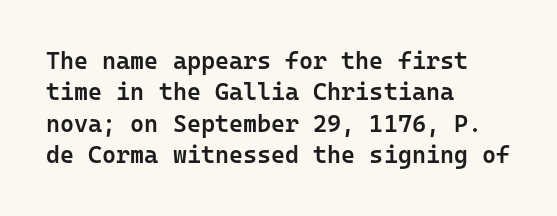
The image shows 24 px text type, upright; set left-aligned, normal line spacing (1.31x), normal letter spacing, not underlined.
